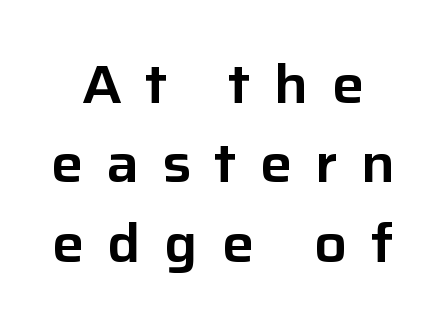
{"serif": "no", "italic": "no", "width": "normal", "stroke_contrast": "low", "x_height": "medium", "monospaced": "no", "underline": "no", "align": "center", "line_spacing": "normal", "line_spacing_ratio": 1.47, "letter_spacing": "wide", "letter_spacing_em": 0.43, "glyph_px": 54}
